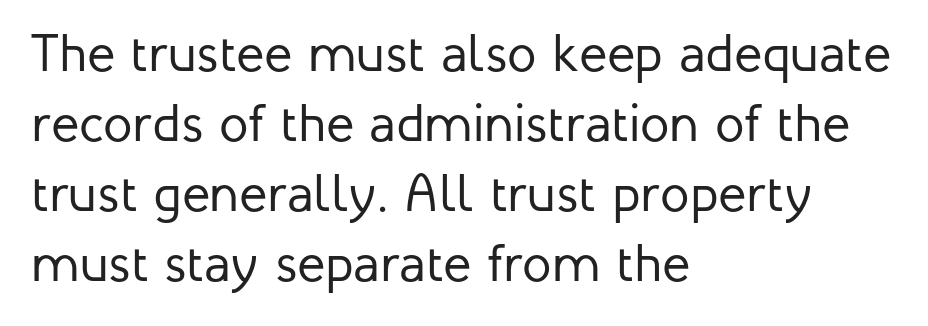
You could not count columns in this text — the font is proportionally spaced. These glyphs show unthickened strokes, regular width or finer. The lines are quadded left. A roman cut, with each character standing at attention. Unmarked baselines from the first word to the last. Caption: standard tracking, unaltered.
